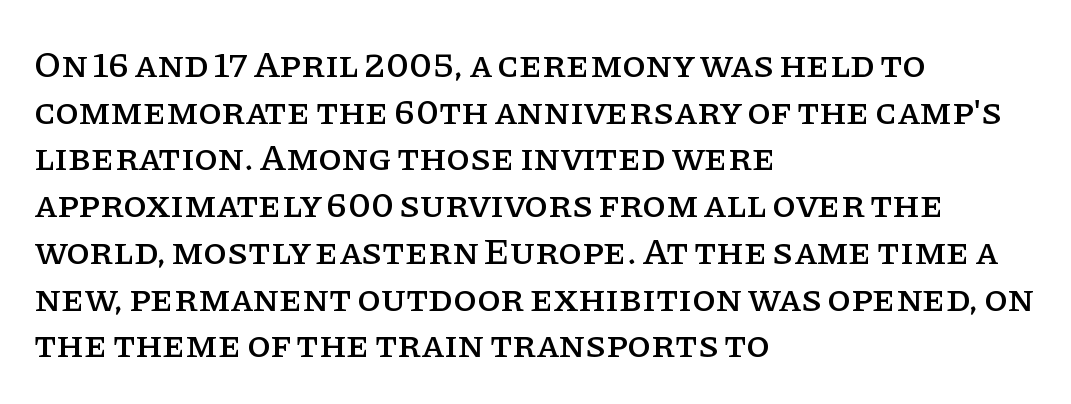
Upright lettering throughout. You could not count columns in this text — the font is proportionally spaced. Does extra space separate the letters? No, they use regular spacing. Observe the serifs anchoring each vertical stroke in this sample. The area under the type is left untouched.
